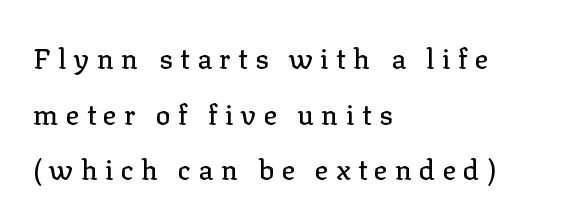
Q: Is the text italic (slanted)? A: No, it is upright.
Q: Is the typeface a serif or a sans-serif typeface? A: Serif.
Q: Is the text underlined? A: No.
Q: How is the paragraph aligned? A: Left-aligned.
Q: Is the spacing between letters normal or unusually wide? A: Unusually wide.
Q: Is the spacing between lines tight, normal or loose? A: Loose.
Q: Width (condensed, normal, or wide)? A: Normal.
Q: Stroke contrast? A: Low.
Q: x-height? A: Medium.
Q: Monospaced? A: No.
